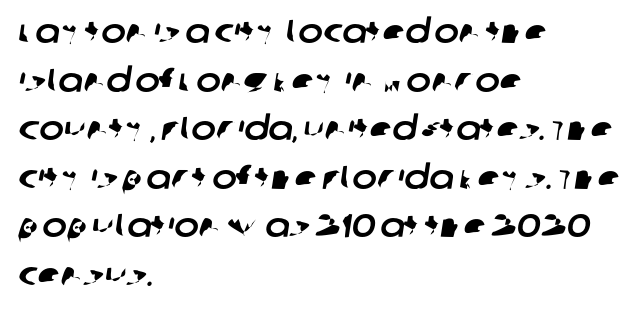
The strip under each line holds only bare page. Normally led — the rows are evenly, conventionally spaced. Look at the bottom of the vertical strokes: they stop flat, with no serifs. The typesetter chose a ragged-right arrangement here.
